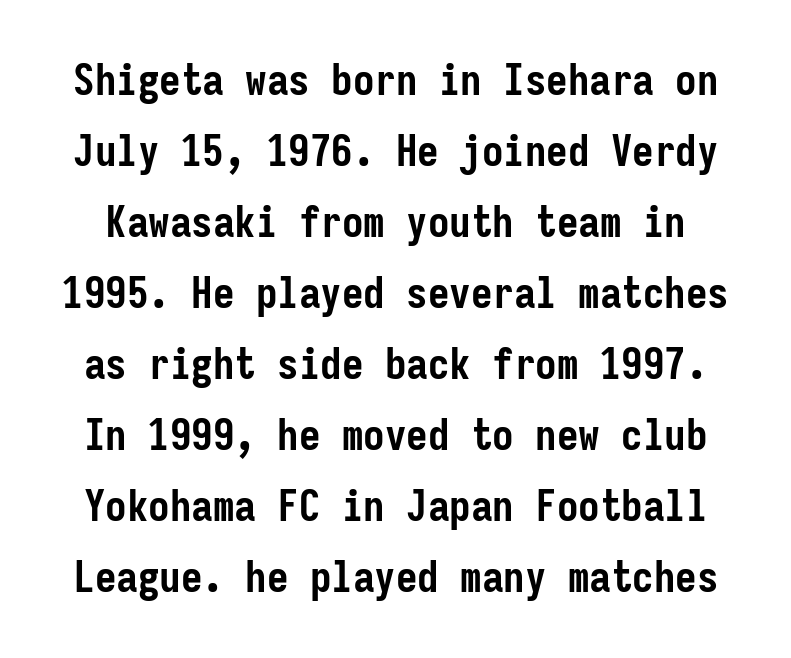
The image shows 43 px semibold, condensed sans-serif type, upright, monospaced; set normal line spacing (1.65x), normal letter spacing, not underlined; low stroke contrast and a medium x-height.
